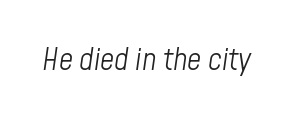
The image shows 31 px light, condensed type, italic (leaning right); set normal letter spacing, not underlined; low stroke contrast and a medium x-height.
